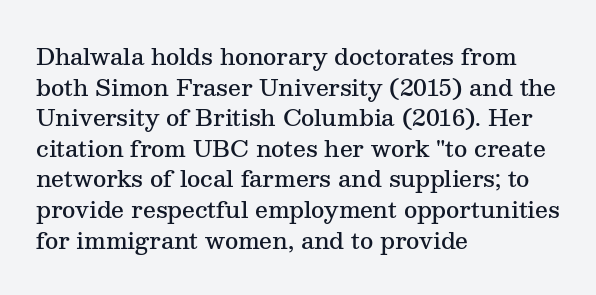
The image shows 23 px text type, upright; set left-aligned, normal line spacing (1.33x), normal letter spacing, not underlined.
